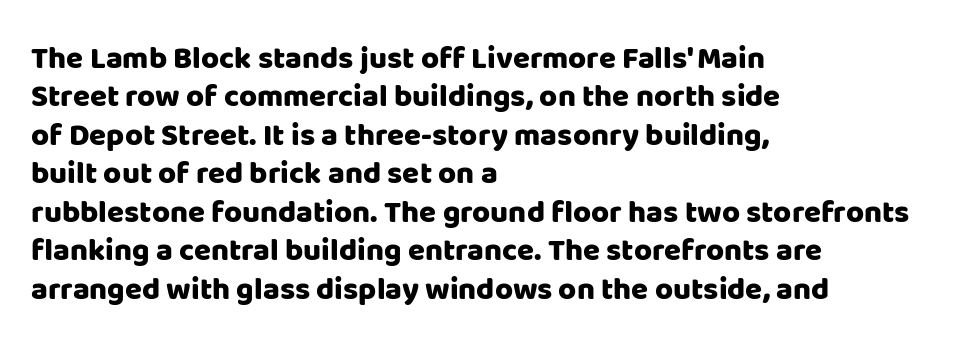
Q: Is the text italic (slanted)? A: No, it is upright.
Q: Is the typeface a serif or a sans-serif typeface? A: Sans-serif.
Q: Is the text underlined? A: No.
Q: How is the paragraph aligned? A: Left-aligned.
Q: Is the spacing between letters normal or unusually wide? A: Normal.
Q: Width (condensed, normal, or wide)? A: Normal.
Q: Stroke contrast? A: Low.
Q: x-height? A: Large.
Q: Monospaced? A: No.
